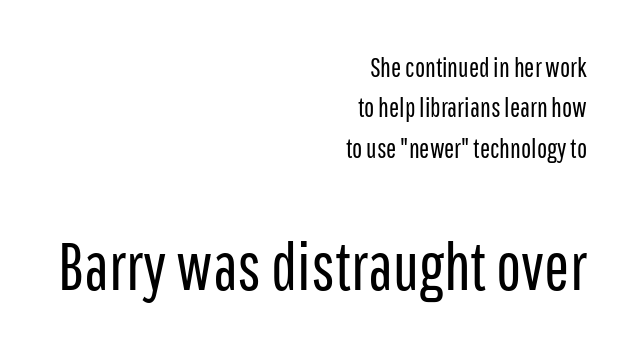
{"serif": "no", "italic": "no", "bold": "no", "weight": "regular", "width": "condensed", "stroke_contrast": "low", "x_height": "medium", "monospaced": "no", "underline": "no", "align": "right", "line_spacing": "normal", "line_spacing_ratio": 1.5, "letter_spacing": "normal", "letter_spacing_em": 0.0, "larger_block": "second", "size_ratio": 2.48, "glyph_px": 67}
